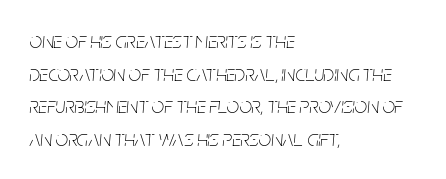
{"italic": "yes", "lean": "right", "slant_degrees": 5, "bold": "no", "underline": "no", "align": "left", "line_spacing": "normal", "line_spacing_ratio": 1.48, "letter_spacing": "normal", "letter_spacing_em": 0.0, "glyph_px": 22}
